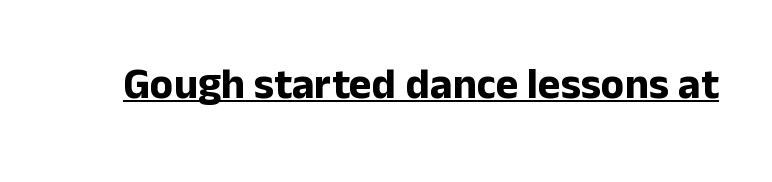
{"serif": "no", "italic": "no", "bold": "yes", "weight": "bold", "width": "normal", "stroke_contrast": "low", "x_height": "medium", "monospaced": "no", "underline": "yes", "letter_spacing": "normal", "letter_spacing_em": 0.0, "glyph_px": 43}
